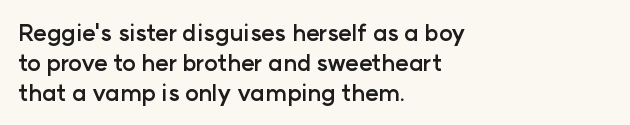
Q: Is the text bold? A: Yes.
Q: Is the text italic (slanted)? A: No, it is upright.
Q: Is the text underlined? A: No.
Q: How is the paragraph aligned? A: Left-aligned.
Q: Is the spacing between letters normal or unusually wide? A: Normal.
Q: Is the spacing between lines tight, normal or loose? A: Normal.
